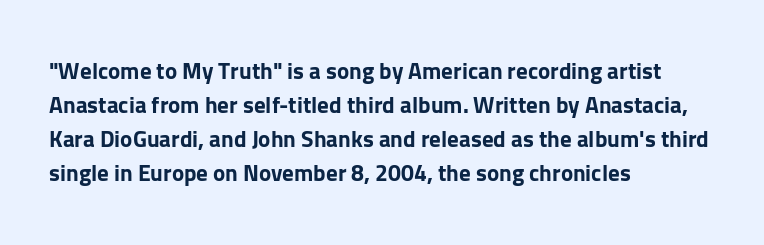
The image shows 23 px bold type, upright; set left-aligned, normal line spacing (1.48x), normal letter spacing, not underlined.
